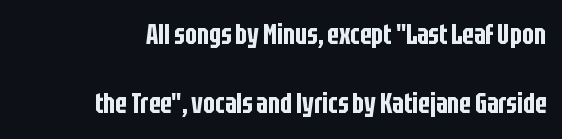
The horizontal fit of the characters is conventional and even. Quick note: not italic, upright. Varying glyph widths throughout — classic text-font behaviour. No word sits above an underline. One glance says open: line gaps are wider than usual.
